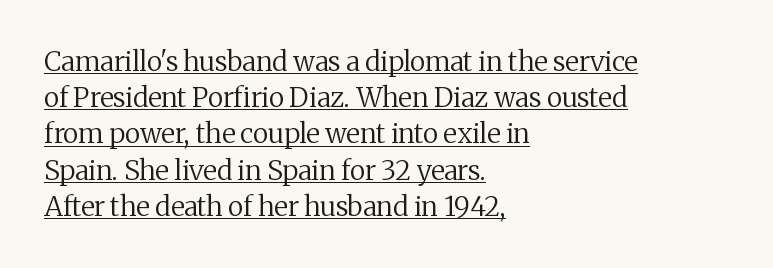
{"italic": "no", "bold": "no", "underline": "yes", "align": "left", "line_spacing": "normal", "line_spacing_ratio": 1.34, "letter_spacing": "normal", "letter_spacing_em": 0.0, "glyph_px": 27}
